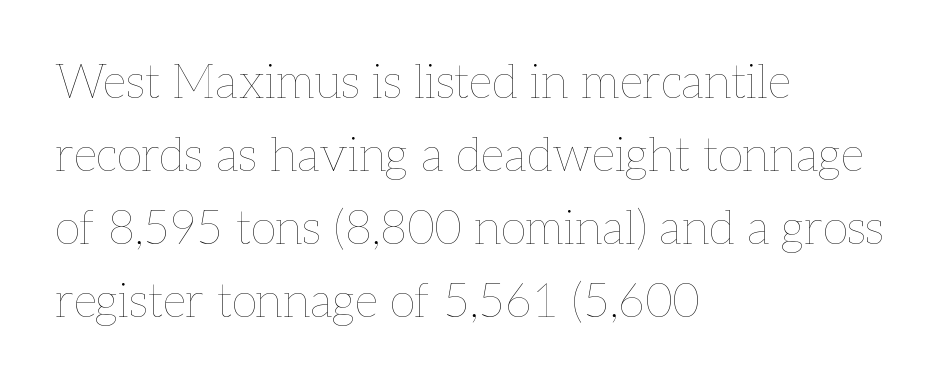
Each row of text sits above clean, open space. Notice how the stems are strictly vertical — no italics here. In CSS terms this would be text-align: left. How would I describe the line gaps? Plain and ordinary. Varying glyph widths throughout — classic text-font behaviour.
